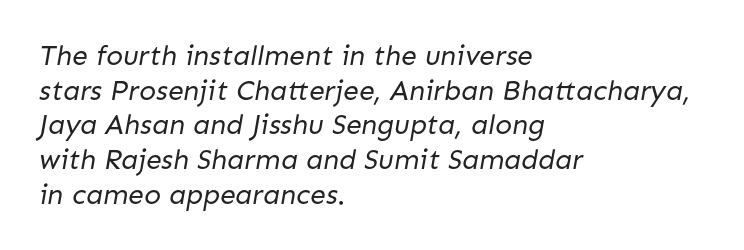
{"serif": "no", "bold": "no", "weight": "regular", "width": "normal", "stroke_contrast": "low", "x_height": "medium", "monospaced": "no", "underline": "no", "align": "left", "line_spacing_ratio": 1.24, "letter_spacing": "normal", "letter_spacing_em": 0.0, "glyph_px": 28}
